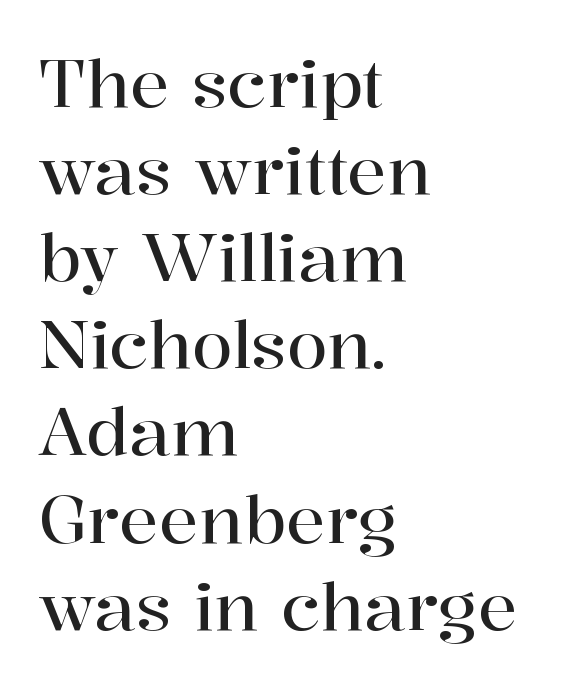
The image shows 66 px serif type, upright; set left-aligned, normal line spacing (1.32x), normal letter spacing, not underlined; high stroke contrast and a medium x-height.
